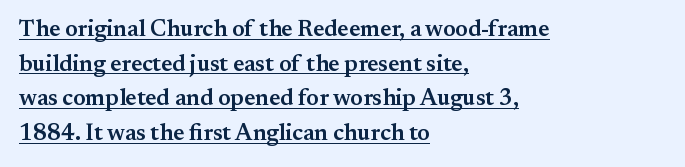
Q: Is the text bold? A: Semi-bold.
Q: Is the text italic (slanted)? A: No, it is upright.
Q: Is the text underlined? A: Yes.
Q: How is the paragraph aligned? A: Left-aligned.
Q: Is the spacing between letters normal or unusually wide? A: Normal.
Q: Is the spacing between lines tight, normal or loose? A: Normal.
